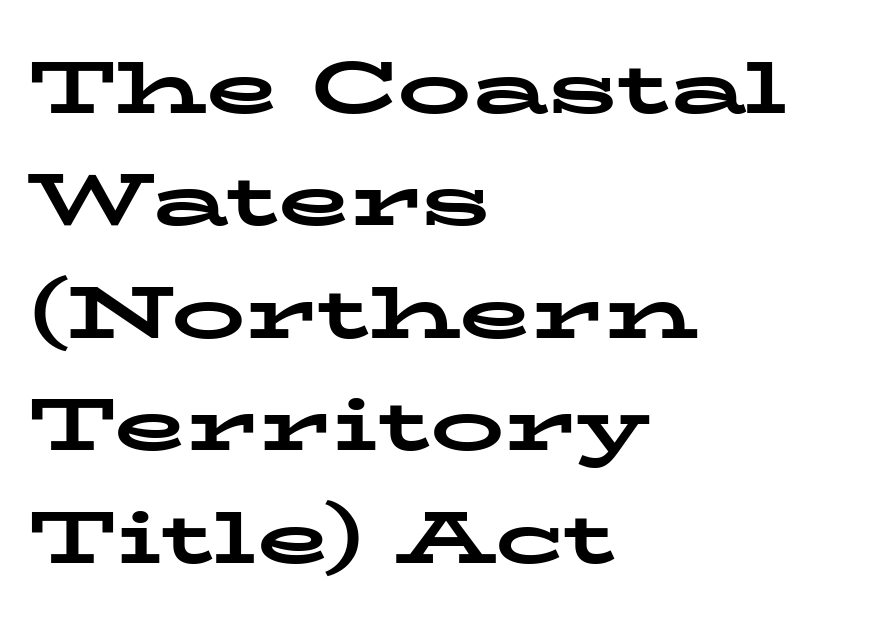
{"serif": "yes", "italic": "no", "bold": "yes", "weight": "bold", "width": "wide", "stroke_contrast": "low", "x_height": "medium", "monospaced": "no", "underline": "no", "align": "left", "line_spacing": "normal", "line_spacing_ratio": 1.52, "letter_spacing": "normal", "letter_spacing_em": 0.0, "glyph_px": 74}
